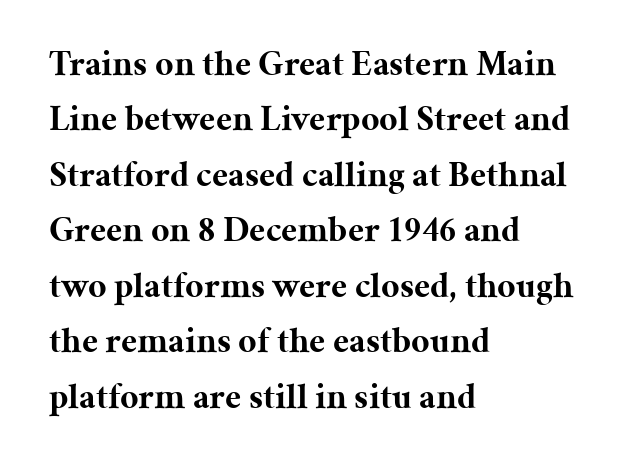
Q: Is the text bold? A: Yes.
Q: Is the text italic (slanted)? A: No, it is upright.
Q: Is the typeface a serif or a sans-serif typeface? A: Serif.
Q: Is the text underlined? A: No.
Q: How is the paragraph aligned? A: Left-aligned.
Q: Is the spacing between letters normal or unusually wide? A: Normal.
Q: Is the spacing between lines tight, normal or loose? A: Normal.
Q: Width (condensed, normal, or wide)? A: Normal.
Q: Stroke contrast? A: Medium.
Q: x-height? A: Medium.
Q: Monospaced? A: No.
